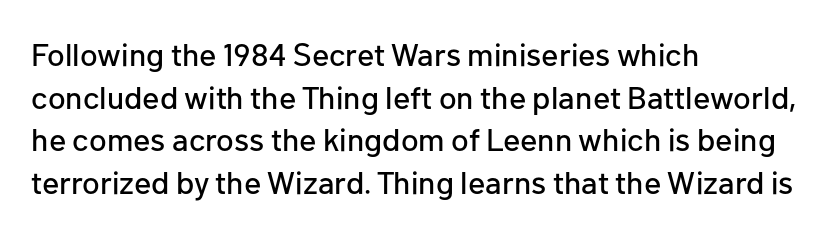
The image shows 32 px sans-serif type, upright; set left-aligned, normal line spacing (1.33x), normal letter spacing, not underlined; low stroke contrast and a medium x-height.
